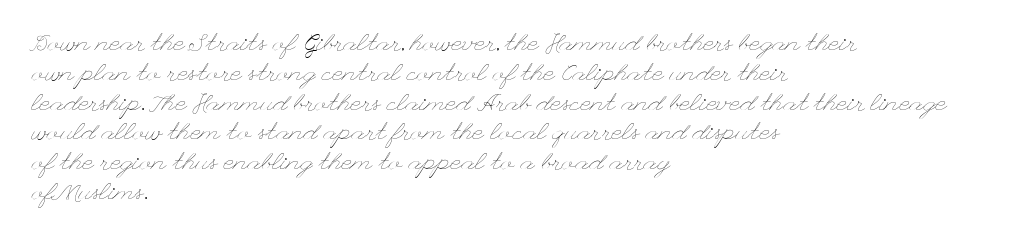
The image shows 24 px text type; set left-aligned, line spacing 1.24x, normal letter spacing, not underlined.
